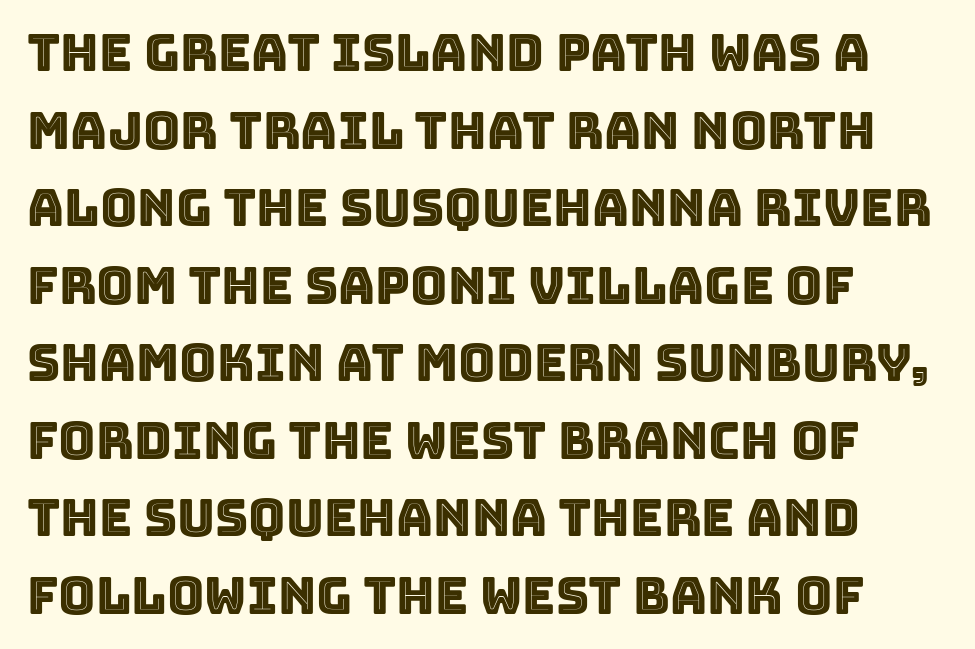
The words here are not underlined. The letters advance in unequal steps, a hallmark of proportional type. Compared with a centered layout, this one pins lines to the left instead. Evenly set lines give the paragraph a standard silhouette. You could call the tracking neutral — neither tight nor loose. Is there any slant? The stems are plumb.
